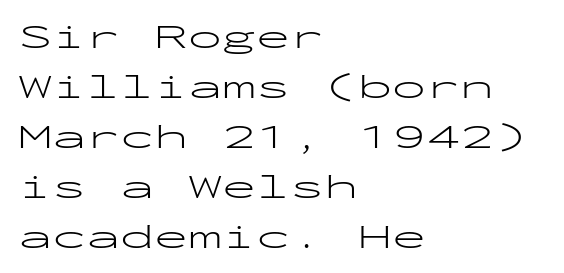
Q: Is the text bold? A: No.
Q: Is the text italic (slanted)? A: No, it is upright.
Q: Is the typeface a serif or a sans-serif typeface? A: Sans-serif.
Q: Is the text underlined? A: No.
Q: How is the paragraph aligned? A: Left-aligned.
Q: Is the spacing between letters normal or unusually wide? A: Normal.
Q: Is the spacing between lines tight, normal or loose? A: Normal.
Q: Width (condensed, normal, or wide)? A: Wide.
Q: Stroke contrast? A: Low.
Q: x-height? A: Medium.
Q: Monospaced? A: Yes.
